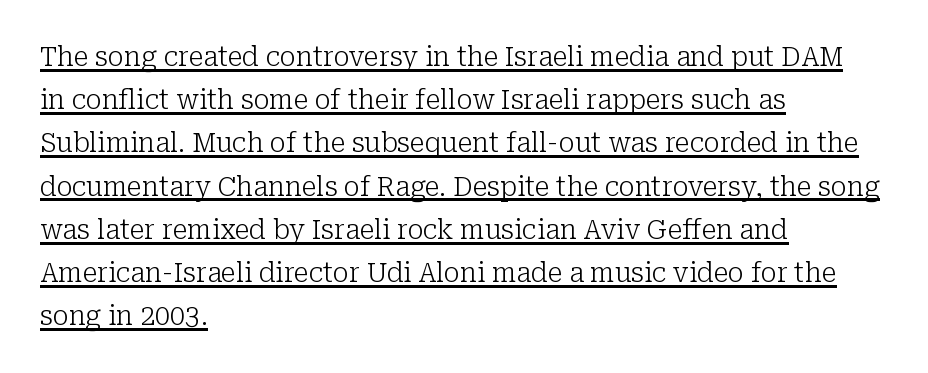
A student would call this left alignment; a typographer would say flush left, rag right. It's the straight-up-and-down kind of type. No heavy texture on the line: the type isn't bold. The vertical gap from one line to the next is medium. The sample's only ornament is a line tracing under the words. The horizontal fit of the characters is conventional and even.
